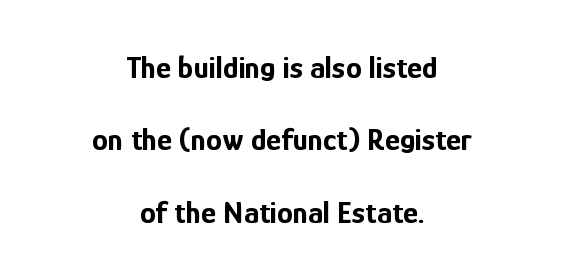
Q: Is the text bold? A: Yes.
Q: Is the text italic (slanted)? A: No, it is upright.
Q: Is the typeface a serif or a sans-serif typeface? A: Sans-serif.
Q: Is the text underlined? A: No.
Q: How is the paragraph aligned? A: Centered.
Q: Is the spacing between letters normal or unusually wide? A: Normal.
Q: Is the spacing between lines tight, normal or loose? A: Loose.
Q: Width (condensed, normal, or wide)? A: Condensed.
Q: Stroke contrast? A: Low.
Q: x-height? A: Medium.
Q: Monospaced? A: No.
